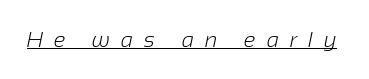
Q: Is the text bold? A: No.
Q: Is the text underlined? A: Yes.
Q: Is the spacing between letters normal or unusually wide? A: Unusually wide.
